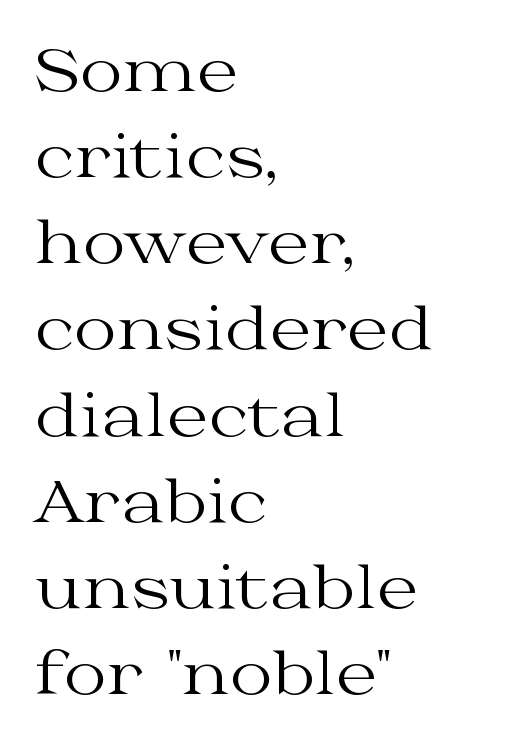
{"serif": "yes", "italic": "no", "bold": "no", "weight": "regular", "width": "wide", "stroke_contrast": "medium", "x_height": "medium", "monospaced": "no", "underline": "no", "align": "left", "line_spacing": "normal", "line_spacing_ratio": 1.46, "letter_spacing": "normal", "letter_spacing_em": 0.0, "glyph_px": 59}
